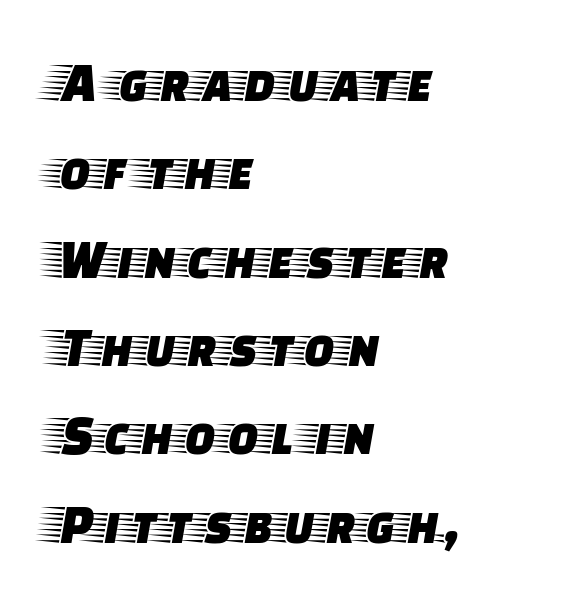
Q: Is the text italic (slanted)? A: Yes.
Q: Is the typeface a serif or a sans-serif typeface? A: Serif.
Q: Is the text underlined? A: No.
Q: How is the paragraph aligned? A: Left-aligned.
Q: Is the spacing between letters normal or unusually wide? A: Normal.
Q: Is the spacing between lines tight, normal or loose? A: Normal.
Q: Width (condensed, normal, or wide)? A: Wide.
Q: Stroke contrast? A: Low.
Q: x-height? A: Large.
Q: Monospaced? A: No.
